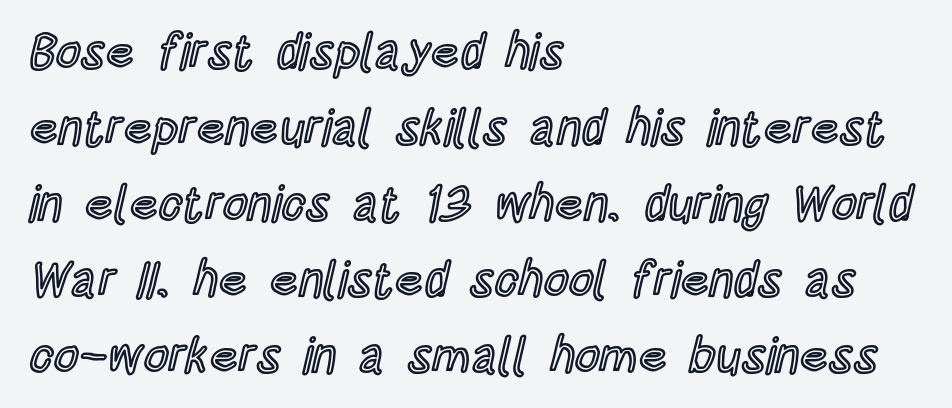
{"width": "condensed", "x_height": "large", "monospaced": "no", "underline": "no", "align": "left", "line_spacing": "normal", "line_spacing_ratio": 1.55, "letter_spacing": "normal", "letter_spacing_em": 0.0, "glyph_px": 49}
